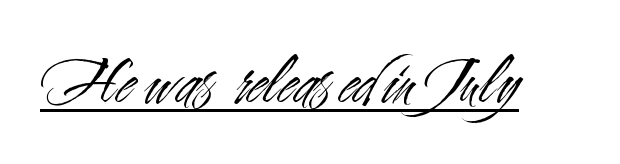
The font is comparable to plain body text, perhaps lighter. Character widths vary here, with narrow letters taking less room than wide ones. Quick note: underline on. In terms of letterform style, serifs are entirely absent.
